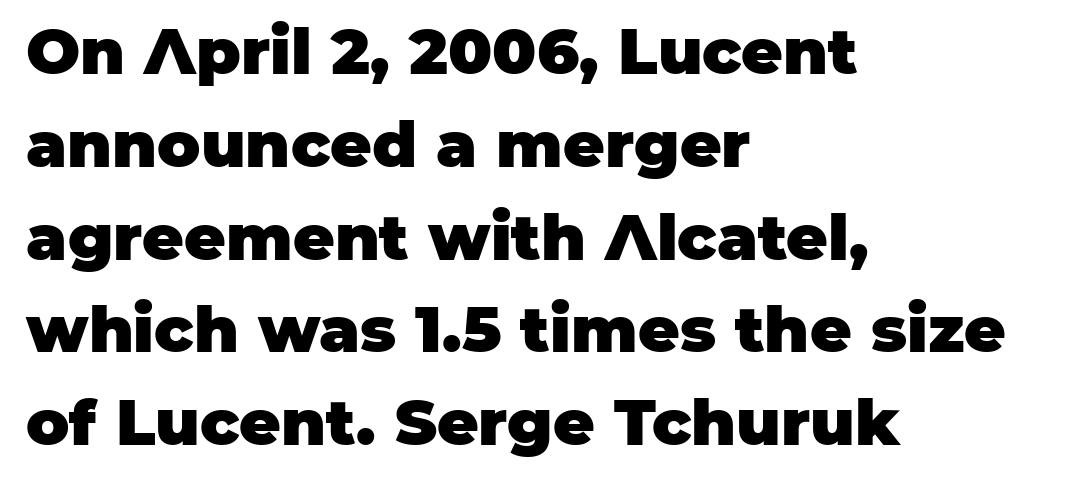
The image shows 64 px heavy sans-serif type, upright; set left-aligned, normal line spacing (1.45x), normal letter spacing, not underlined; low stroke contrast and a large x-height.
